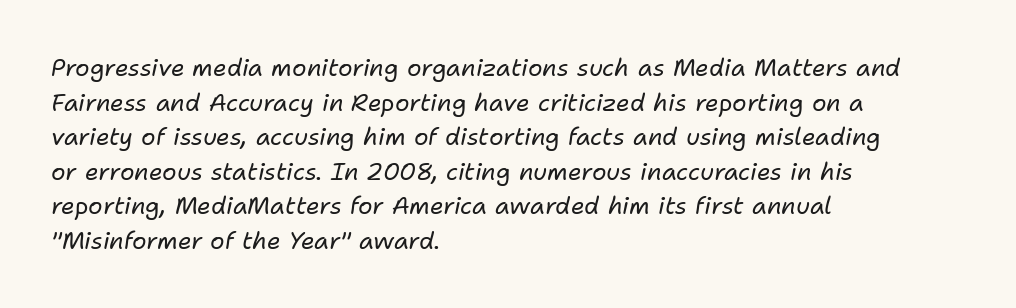
Glyph-to-glyph distance matches everyday printed text. Has an underline been added? It has not. Honestly, the row spacing looks completely unremarkable. There's an unmistakable incline to the writing here.
